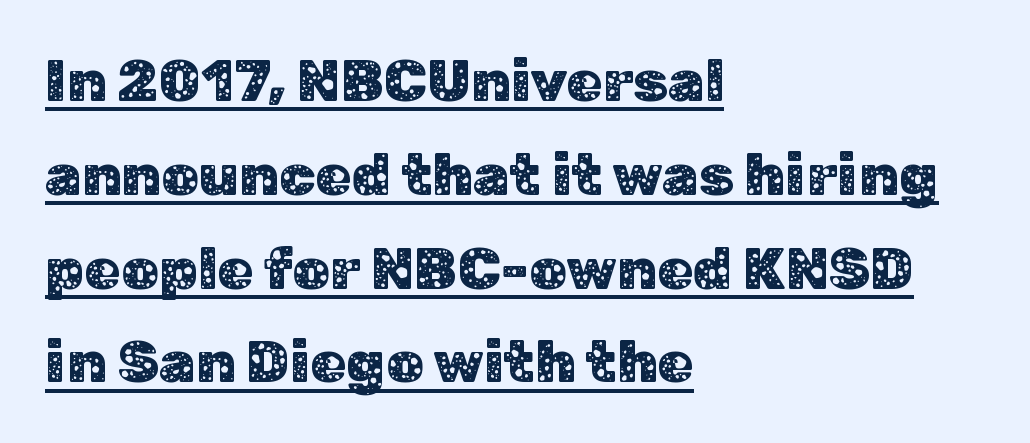
The image shows 59 px sans-serif type, upright; set left-aligned, normal line spacing (1.59x), normal letter spacing, underlined; low stroke contrast and a medium x-height.
